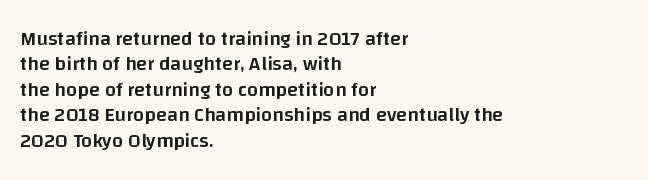
Do the letters lean? They stand straight. The string is rendered with underlining switched off. Look at the tracking — it's just the regular setting, nothing added. The passage shown is semibold, sitting just below true bold.
